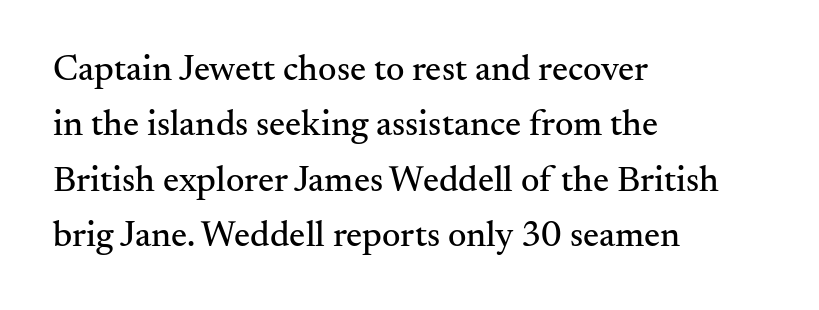
Q: Is the text italic (slanted)? A: No, it is upright.
Q: Is the typeface a serif or a sans-serif typeface? A: Serif.
Q: Is the text underlined? A: No.
Q: How is the paragraph aligned? A: Left-aligned.
Q: Is the spacing between letters normal or unusually wide? A: Normal.
Q: Is the spacing between lines tight, normal or loose? A: Normal.
Q: Width (condensed, normal, or wide)? A: Normal.
Q: Stroke contrast? A: Medium.
Q: x-height? A: Small.
Q: Monospaced? A: No.
